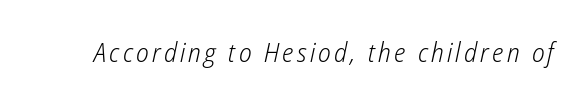
The image shows 27 px text type, italic (leaning right); set not underlined.
